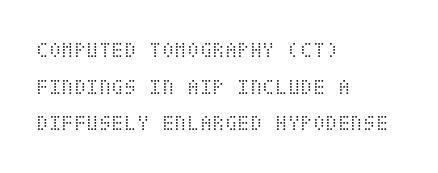
Q: Is the text bold? A: No.
Q: Is the text italic (slanted)? A: No, it is upright.
Q: Is the text underlined? A: No.
Q: How is the paragraph aligned? A: Left-aligned.
Q: Is the spacing between letters normal or unusually wide? A: Normal.
Q: Is the spacing between lines tight, normal or loose? A: Normal.
